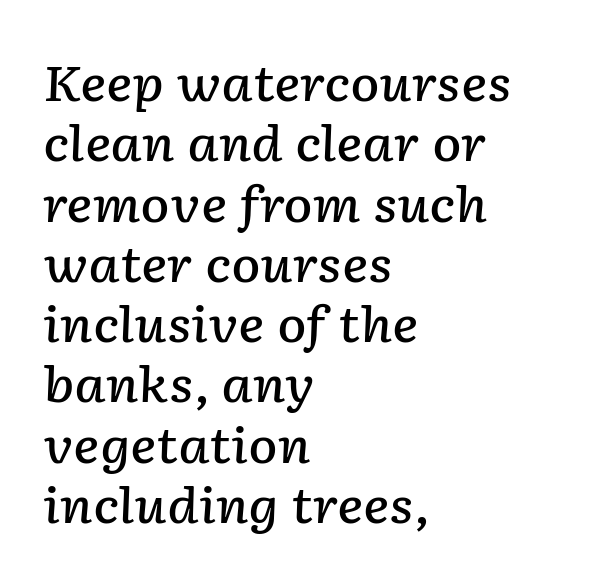
The image shows 49 px semibold type, italic (leaning right); set left-aligned, line spacing 1.23x, normal letter spacing, not underlined; low stroke contrast and a medium x-height.
